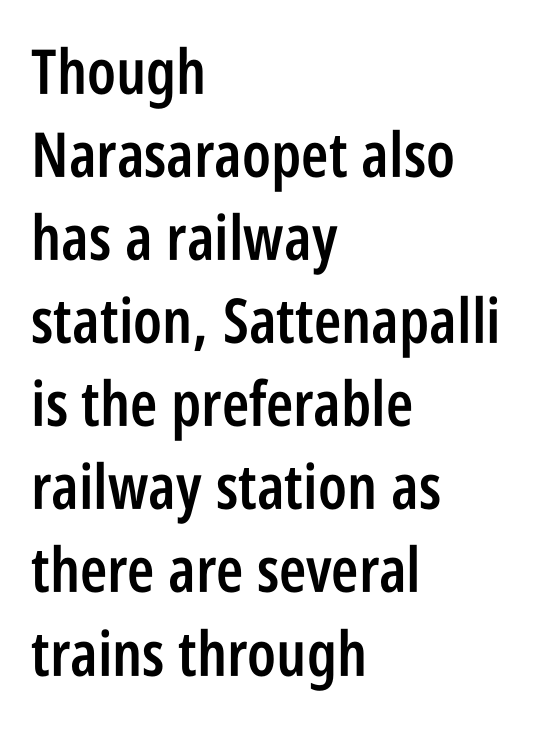
The line texture is even and compact thanks to regular tracking. Spacing verdict: proportional, widths tailored to each character. Each line starts at the same left margin while the right side varies. This sample uses a sans-serif face. A typesetter would call this leading conventional body-copy spacing. Does the lettering tilt? It doesn't — this is upright.
